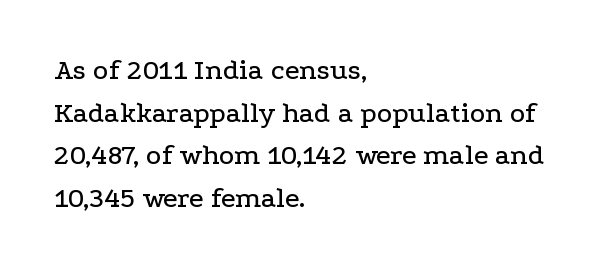
Tracking here is standard; glyphs follow each other at the usual distance. These lines are rendered in a variable-pitch font. Layout note: lines flush left. Does the type have serifs? Yes, each stem ends in a small foot.
